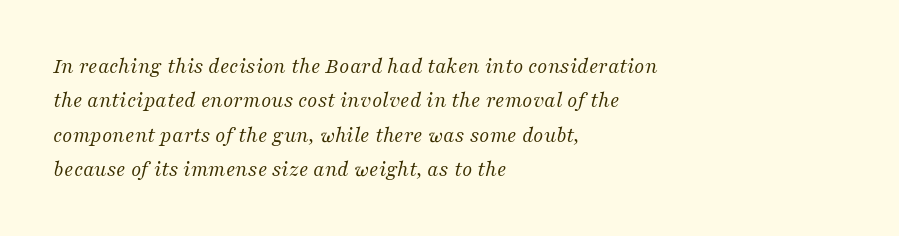
The image shows 22 px text type, italic (leaning right); set left-aligned, normal line spacing (1.56x), normal letter spacing, not underlined.
